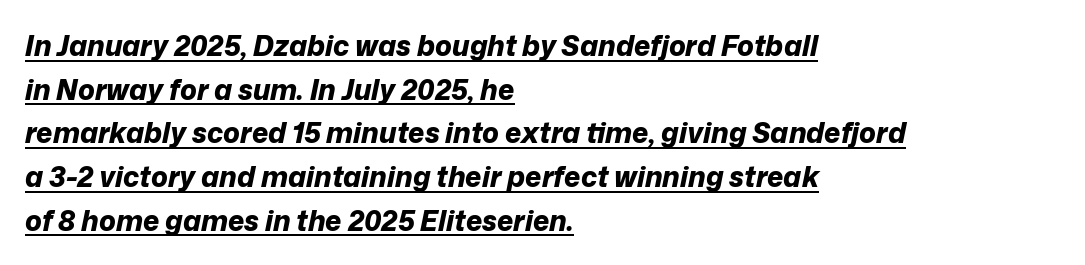
Q: Is the text bold? A: Yes.
Q: Is the text italic (slanted)? A: Yes, it leans right by about 12 degrees.
Q: Is the text underlined? A: Yes.
Q: How is the paragraph aligned? A: Left-aligned.
Q: Is the spacing between letters normal or unusually wide? A: Normal.
Q: Is the spacing between lines tight, normal or loose? A: Normal.
Q: Width (condensed, normal, or wide)? A: Normal.
Q: Stroke contrast? A: Low.
Q: x-height? A: Medium.
Q: Monospaced? A: No.
